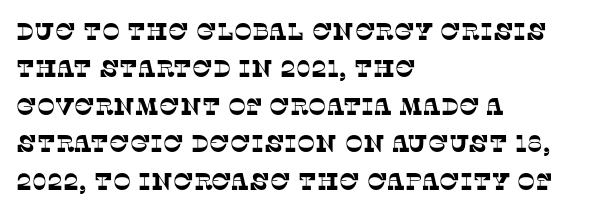
{"underline": "no", "align": "left", "line_spacing": "normal", "line_spacing_ratio": 1.56, "letter_spacing": "normal", "letter_spacing_em": 0.0, "glyph_px": 24}
